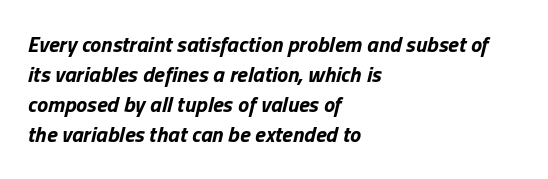
The image shows 22 px bold type, italic (leaning right); set left-aligned, normal line spacing (1.37x), normal letter spacing, not underlined.
